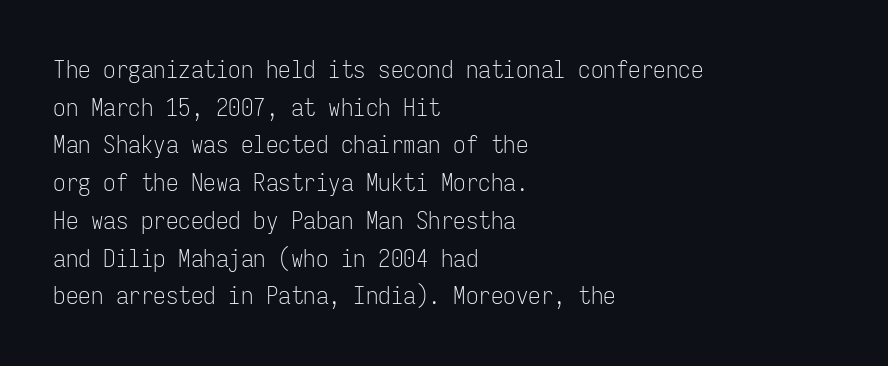
{"italic": "no", "bold": "no", "underline": "no", "align": "left", "line_spacing": "normal", "line_spacing_ratio": 1.51, "letter_spacing": "normal", "letter_spacing_em": 0.0, "glyph_px": 25}
